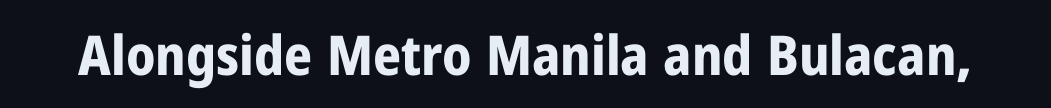
{"serif": "no", "italic": "no", "bold": "yes", "weight": "bold", "width": "condensed", "stroke_contrast": "low", "x_height": "medium", "monospaced": "no", "underline": "no", "letter_spacing": "normal", "letter_spacing_em": 0.0, "glyph_px": 55}
